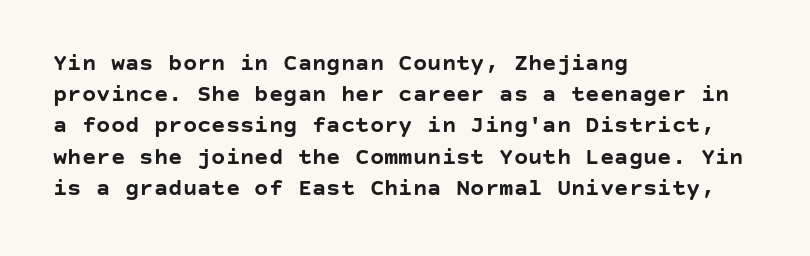
Q: Is the text bold? A: Yes.
Q: Is the text italic (slanted)? A: No, it is upright.
Q: Is the text underlined? A: No.
Q: How is the paragraph aligned? A: Left-aligned.
Q: Is the spacing between letters normal or unusually wide? A: Normal.
Q: Is the spacing between lines tight, normal or loose? A: Normal.
